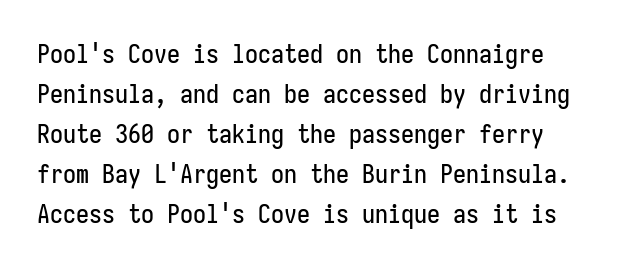
Q: Is the text italic (slanted)? A: No, it is upright.
Q: Is the text underlined? A: No.
Q: Is the spacing between letters normal or unusually wide? A: Normal.
Q: Is the spacing between lines tight, normal or loose? A: Normal.
